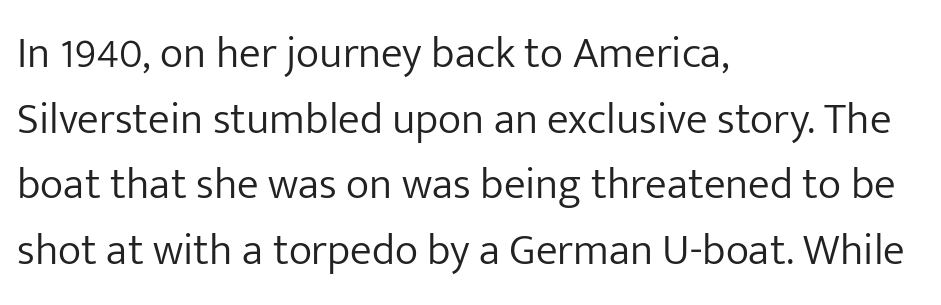
Q: Is the text bold? A: No.
Q: Is the text italic (slanted)? A: No, it is upright.
Q: Is the typeface a serif or a sans-serif typeface? A: Sans-serif.
Q: Is the text underlined? A: No.
Q: How is the paragraph aligned? A: Left-aligned.
Q: Is the spacing between letters normal or unusually wide? A: Normal.
Q: Is the spacing between lines tight, normal or loose? A: Normal.
Q: Width (condensed, normal, or wide)? A: Normal.
Q: Stroke contrast? A: Low.
Q: x-height? A: Medium.
Q: Monospaced? A: No.
